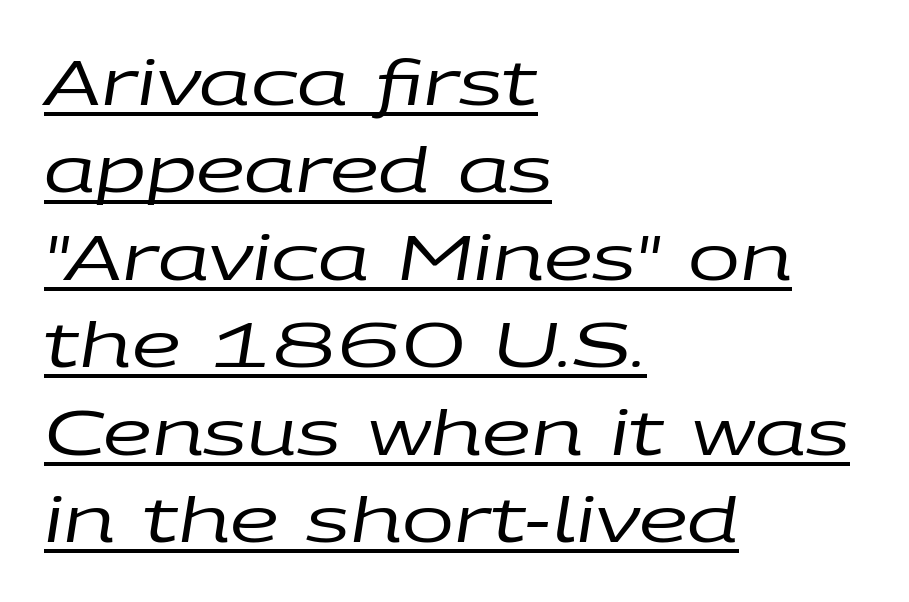
The image shows 62 px regular-weight, wide type, italic (leaning right); set left-aligned, normal line spacing (1.41x), normal letter spacing, underlined; low stroke contrast and a large x-height.
